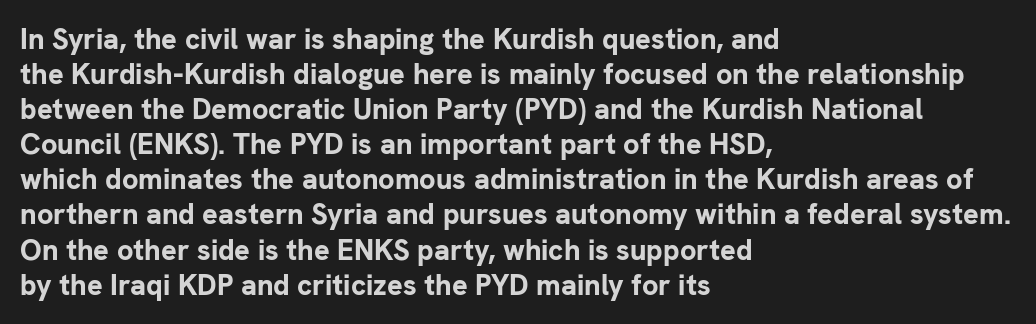
Q: Is the text bold? A: Yes.
Q: Is the text italic (slanted)? A: No, it is upright.
Q: Is the typeface a serif or a sans-serif typeface? A: Sans-serif.
Q: Is the text underlined? A: No.
Q: How is the paragraph aligned? A: Left-aligned.
Q: Is the spacing between letters normal or unusually wide? A: Normal.
Q: Width (condensed, normal, or wide)? A: Normal.
Q: Stroke contrast? A: Low.
Q: x-height? A: Medium.
Q: Monospaced? A: No.
